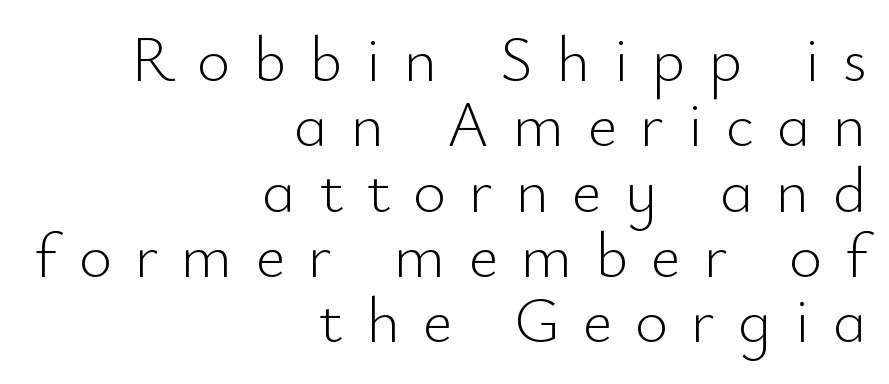
Here the designer chose a conventional face with non-uniform glyph widths. Bare-footed words on every line. This sample uses a sans-serif face. Italic: no, the glyphs are upright roman. The gaps between neighbouring characters are conspicuously large. How would I describe the line gaps? Narrow and economical.
